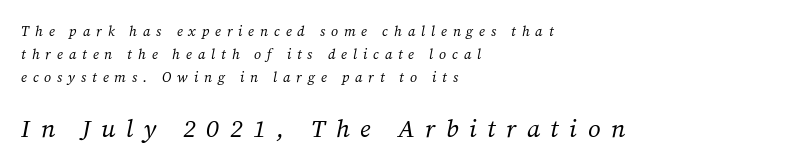
Q: Is the text bold? A: No.
Q: Is the text italic (slanted)? A: Yes, it leans right by about 12 degrees.
Q: Is the text underlined? A: No.
Q: How is the paragraph aligned? A: Left-aligned.
Q: Is the spacing between letters normal or unusually wide? A: Unusually wide.
Q: Is the spacing between lines tight, normal or loose? A: Normal.
Q: Which block of text is set in a larger size, the first (top) or the second (bottom)? A: The second (bottom) one.
